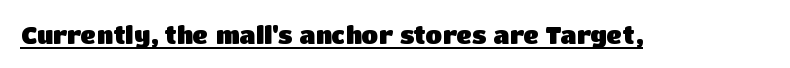
Q: Is the text bold? A: Yes.
Q: Is the text italic (slanted)? A: No, it is upright.
Q: Is the text underlined? A: Yes.
Q: Is the spacing between letters normal or unusually wide? A: Normal.
